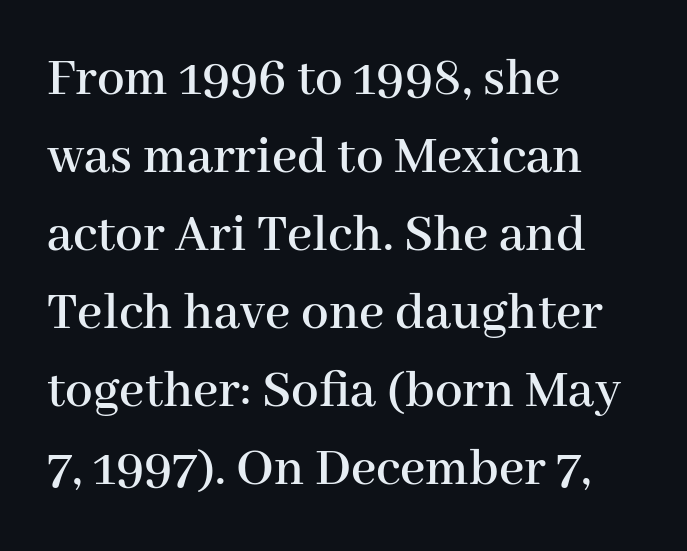
{"serif": "yes", "italic": "no", "width": "normal", "stroke_contrast": "high", "x_height": "medium", "monospaced": "no", "underline": "no", "align": "left", "line_spacing": "normal", "line_spacing_ratio": 1.42, "letter_spacing": "normal", "letter_spacing_em": 0.0, "glyph_px": 55}
